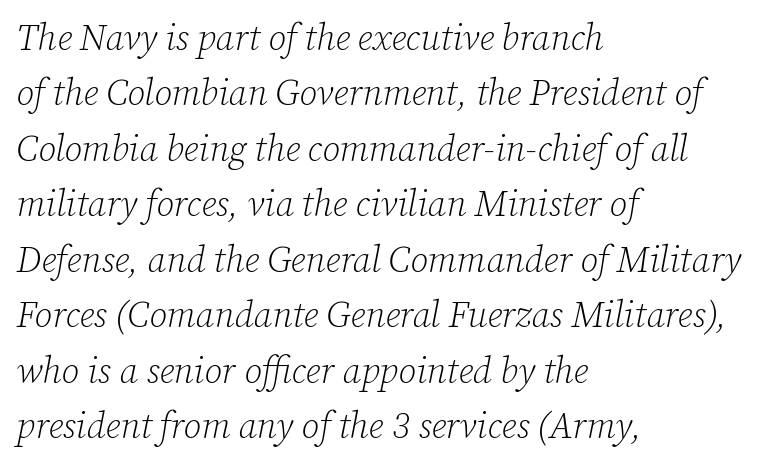
{"serif": "yes", "italic": "yes", "lean": "right", "slant_degrees": 12, "bold": "no", "weight": "light", "width": "normal", "stroke_contrast": "low", "x_height": "medium", "monospaced": "no", "underline": "no", "align": "left", "line_spacing": "normal", "line_spacing_ratio": 1.54, "letter_spacing": "normal", "letter_spacing_em": 0.0, "glyph_px": 36}
